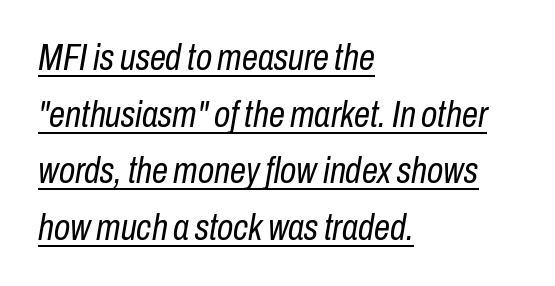
The image shows 36 px regular-weight, condensed type, italic (leaning right); set left-aligned, normal line spacing (1.57x), normal letter spacing, underlined; low stroke contrast and a medium x-height.
